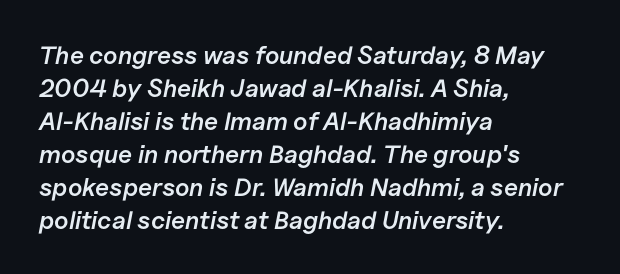
The image shows 25 px text type, italic (leaning right); set left-aligned, normal line spacing (1.32x), normal letter spacing, not underlined.
